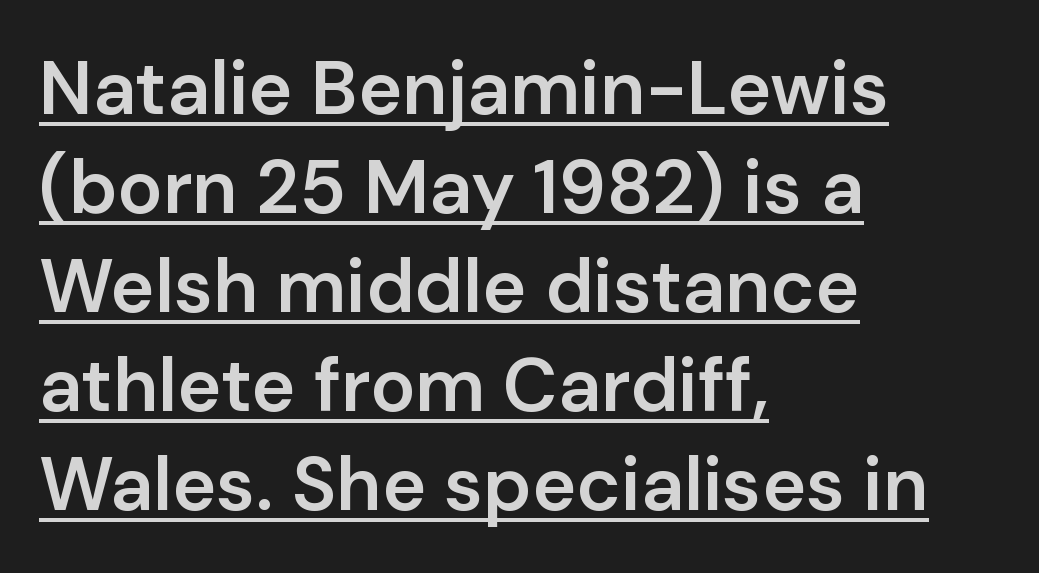
Q: Is the text bold? A: Semi-bold.
Q: Is the text italic (slanted)? A: No, it is upright.
Q: Is the typeface a serif or a sans-serif typeface? A: Sans-serif.
Q: Is the text underlined? A: Yes.
Q: How is the paragraph aligned? A: Left-aligned.
Q: Is the spacing between letters normal or unusually wide? A: Normal.
Q: Is the spacing between lines tight, normal or loose? A: Normal.
Q: Width (condensed, normal, or wide)? A: Normal.
Q: Stroke contrast? A: Low.
Q: x-height? A: Medium.
Q: Monospaced? A: No.
